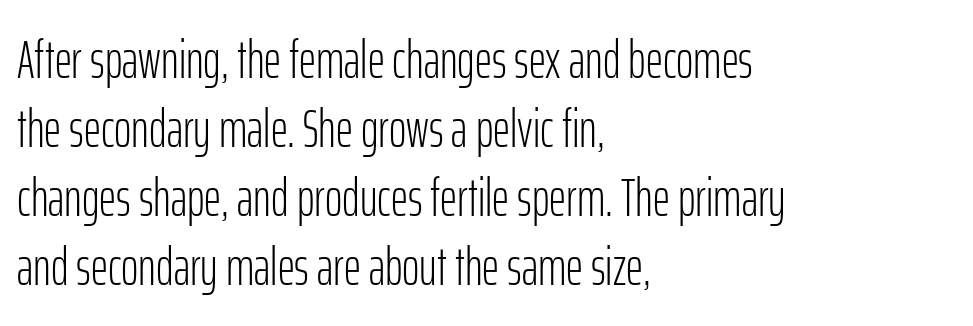
{"serif": "no", "italic": "no", "bold": "no", "weight": "light", "width": "condensed", "stroke_contrast": "low", "x_height": "medium", "monospaced": "no", "underline": "no", "align": "left", "line_spacing": "normal", "line_spacing_ratio": 1.3, "letter_spacing": "normal", "letter_spacing_em": 0.0, "glyph_px": 53}
